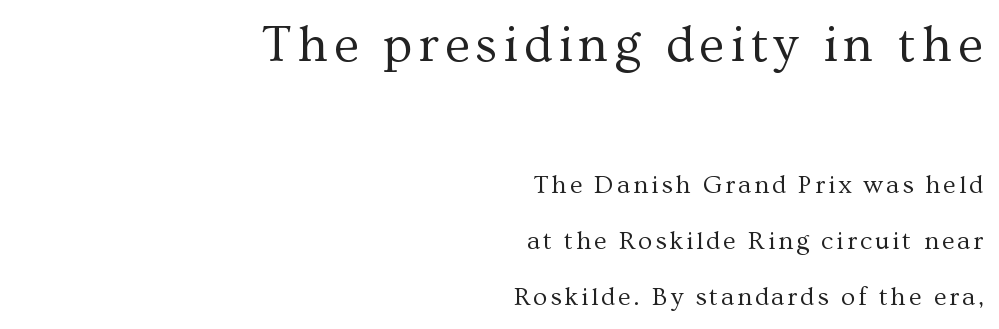
{"serif": "yes", "italic": "no", "bold": "no", "weight": "regular", "width": "normal", "stroke_contrast": "medium", "x_height": "medium", "monospaced": "no", "underline": "no", "align": "right", "line_spacing": "loose", "line_spacing_ratio": 2.16, "larger_block": "first", "size_ratio": 2.0, "glyph_px": 52}
